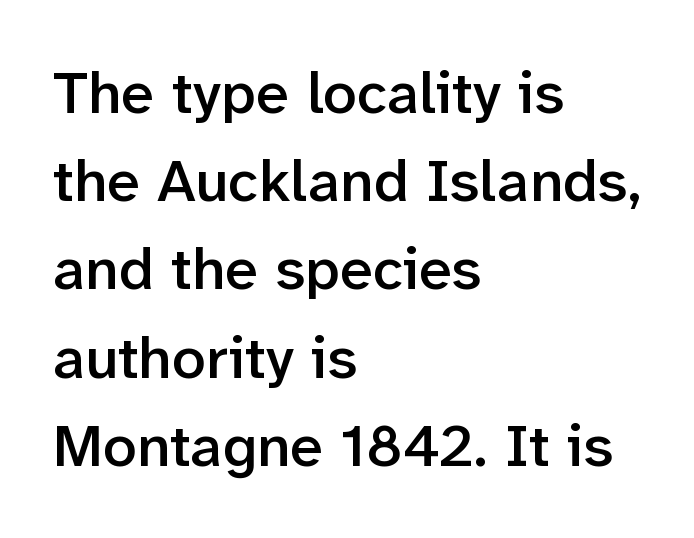
Notice how the stems are strictly vertical — no italics here. Decoration check: the copy has no underline. Serif or sans? Sans — the stroke terminals are bare. Varying glyph widths throughout — classic text-font behaviour. Nobody touched the tracking dial on this one.
